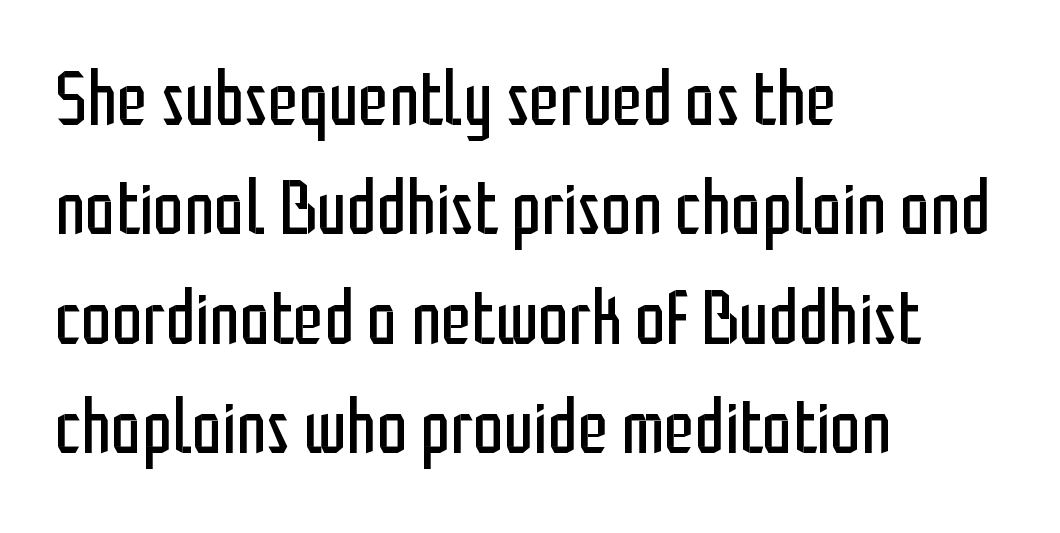
{"serif": "no", "italic": "no", "bold": "no", "weight": "regular", "width": "condensed", "stroke_contrast": "low", "x_height": "medium", "monospaced": "no", "underline": "no", "align": "left", "line_spacing": "normal", "line_spacing_ratio": 1.42, "letter_spacing": "normal", "letter_spacing_em": 0.0, "glyph_px": 77}
